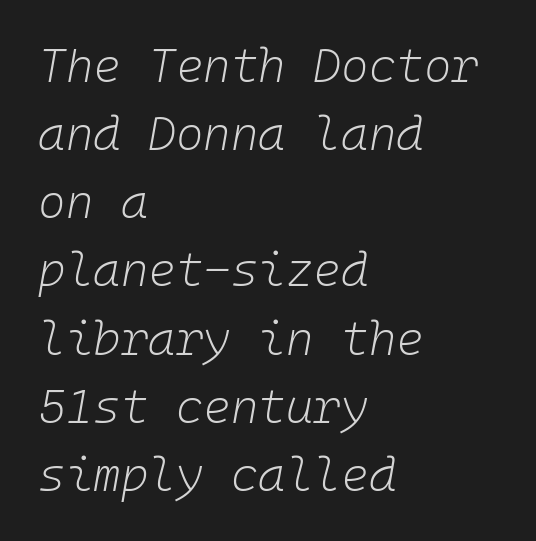
{"italic": "yes", "lean": "right", "slant_degrees": 10, "bold": "no", "weight": "light", "width": "normal", "stroke_contrast": "low", "x_height": "medium", "monospaced": "yes", "underline": "no", "align": "left", "line_spacing": "normal", "line_spacing_ratio": 1.45, "letter_spacing": "normal", "letter_spacing_em": 0.0, "glyph_px": 47}
